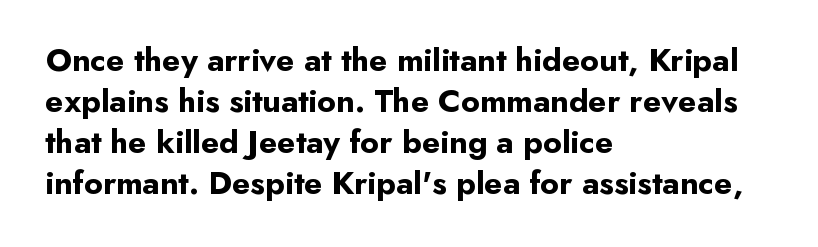
The strip under each line holds only bare page. Note the varied advance widths — an 'i' is clearly narrower than an 'm'. This is roman type, the default non-slanted kind. Note: no serifs on the glyphs. Every letter is thick-stroked: bold, no question.
